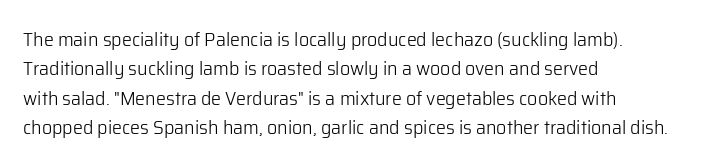
Q: Is the text bold? A: No.
Q: Is the text italic (slanted)? A: No, it is upright.
Q: Is the text underlined? A: No.
Q: How is the paragraph aligned? A: Left-aligned.
Q: Is the spacing between letters normal or unusually wide? A: Normal.
Q: Is the spacing between lines tight, normal or loose? A: Normal.
